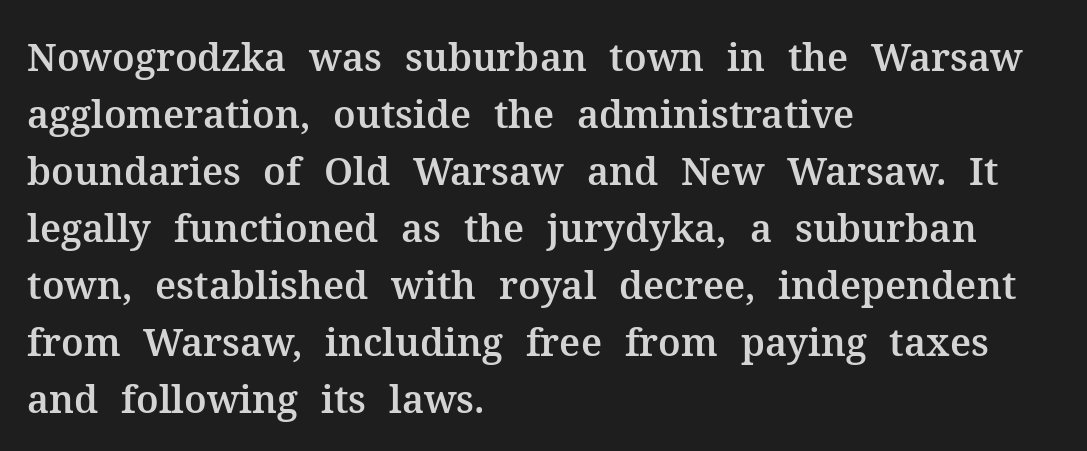
{"serif": "yes", "italic": "no", "width": "normal", "stroke_contrast": "medium", "x_height": "medium", "monospaced": "no", "underline": "no", "align": "left", "line_spacing": "normal", "line_spacing_ratio": 1.5, "letter_spacing": "normal", "letter_spacing_em": 0.0, "glyph_px": 38}
